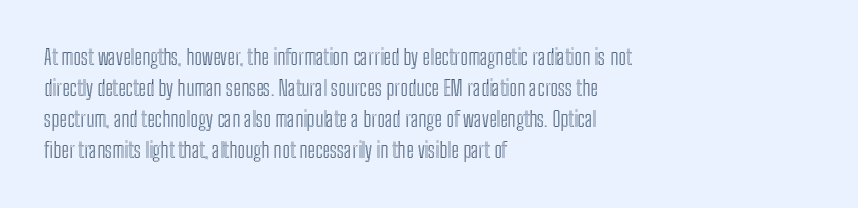
The image shows 21 px text type, upright; set left-aligned, normal line spacing (1.48x), normal letter spacing, not underlined.
